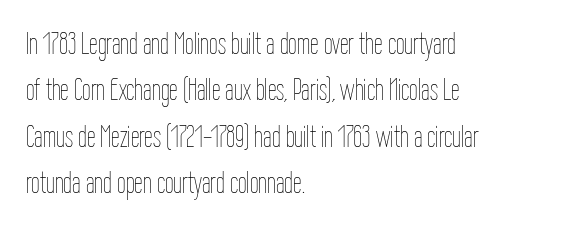
The rows are spaced the way most documents space them. The area under the type is left untouched. Stroke mass is kept to a normal reading level or below. Is this a fixed-width face? No — the glyphs have proportional, varying widths. When letters stand straight like this, we call the style roman or upright. The lines in this sample share a left origin and differ only in where they stop.
